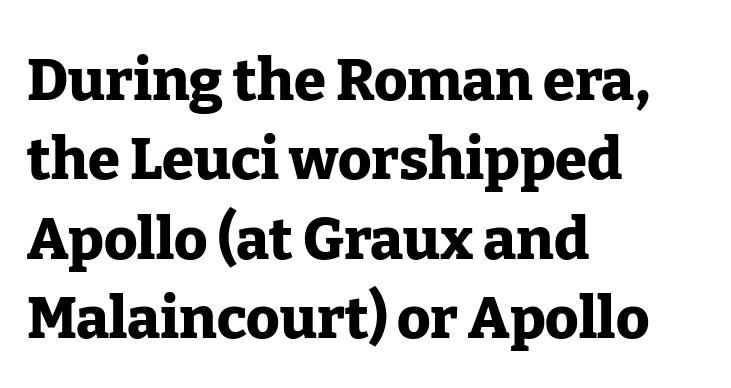
{"serif": "yes", "italic": "no", "bold": "yes", "weight": "heavy", "width": "normal", "stroke_contrast": "low", "x_height": "medium", "monospaced": "no", "underline": "no", "align": "left", "line_spacing": "normal", "line_spacing_ratio": 1.37, "letter_spacing": "normal", "letter_spacing_em": 0.0, "glyph_px": 58}
